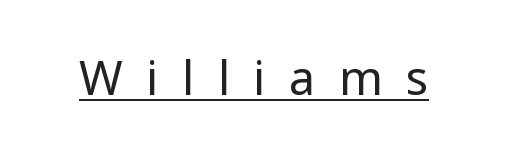
{"serif": "no", "italic": "no", "bold": "no", "weight": "regular", "width": "normal", "stroke_contrast": "low", "x_height": "medium", "monospaced": "no", "underline": "yes", "letter_spacing": "wide", "letter_spacing_em": 0.5, "glyph_px": 47}
